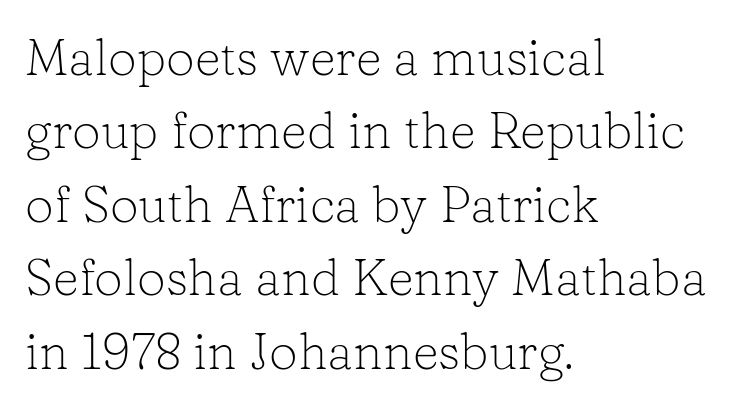
Q: Is the text bold? A: No.
Q: Is the text italic (slanted)? A: No, it is upright.
Q: Is the typeface a serif or a sans-serif typeface? A: Serif.
Q: Is the text underlined? A: No.
Q: How is the paragraph aligned? A: Left-aligned.
Q: Is the spacing between letters normal or unusually wide? A: Normal.
Q: Is the spacing between lines tight, normal or loose? A: Normal.
Q: Width (condensed, normal, or wide)? A: Normal.
Q: Stroke contrast? A: Low.
Q: x-height? A: Medium.
Q: Monospaced? A: No.
